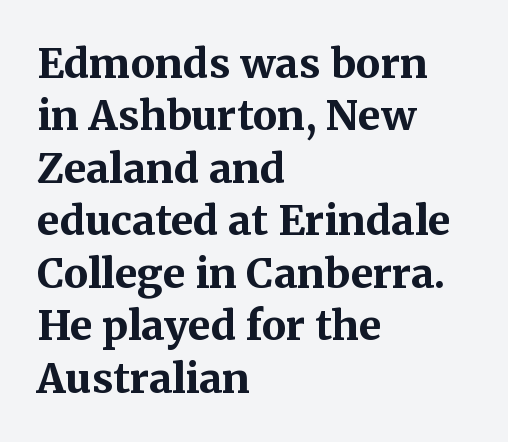
Compared with typical paragraphs, the rows here are spaced about the same. Bold? Absolutely — the strokes are thick and heavy. When letters stand straight like this, we call the style roman or upright. The glyphs are unaccompanied by any horizontal stroke below them.
